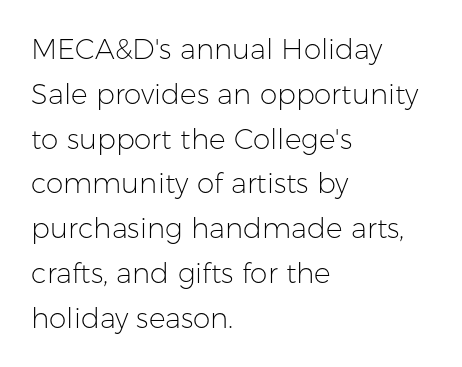
Look at the tracking — it's just the regular setting, nothing added. This reads as an unemphasized weight, regular at the heaviest. Nothing sits at the stroke ends, so this counts as sans-serif. The space directly below the letters is spotless.
